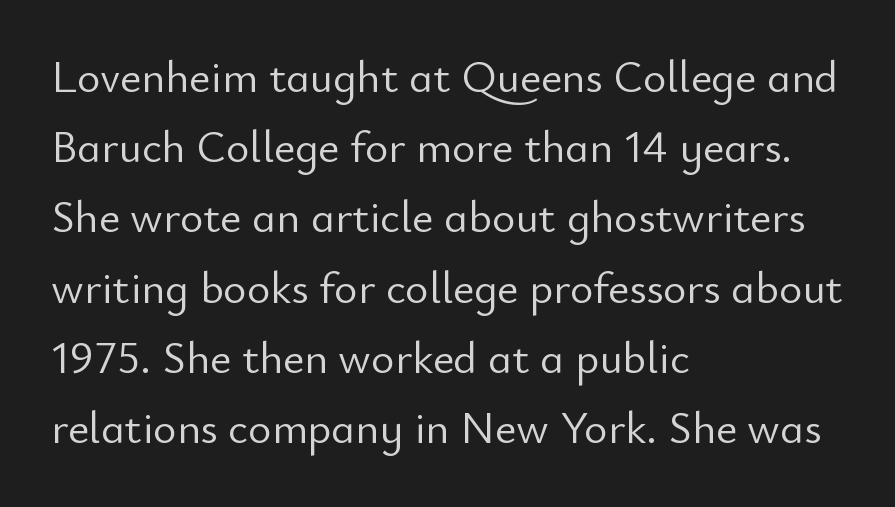
You could call the tracking neutral — neither tight nor loose. Does the copy run flush right? No — it runs flush left. Proportional: the letters do not fall into vertical columns. The type family on display is of the sans-serif kind.
